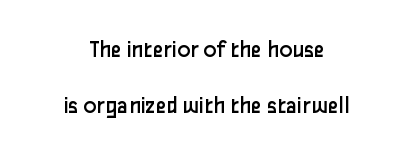
The image shows 24 px text type, upright; set loose line spacing (2.35x), normal letter spacing, not underlined.
